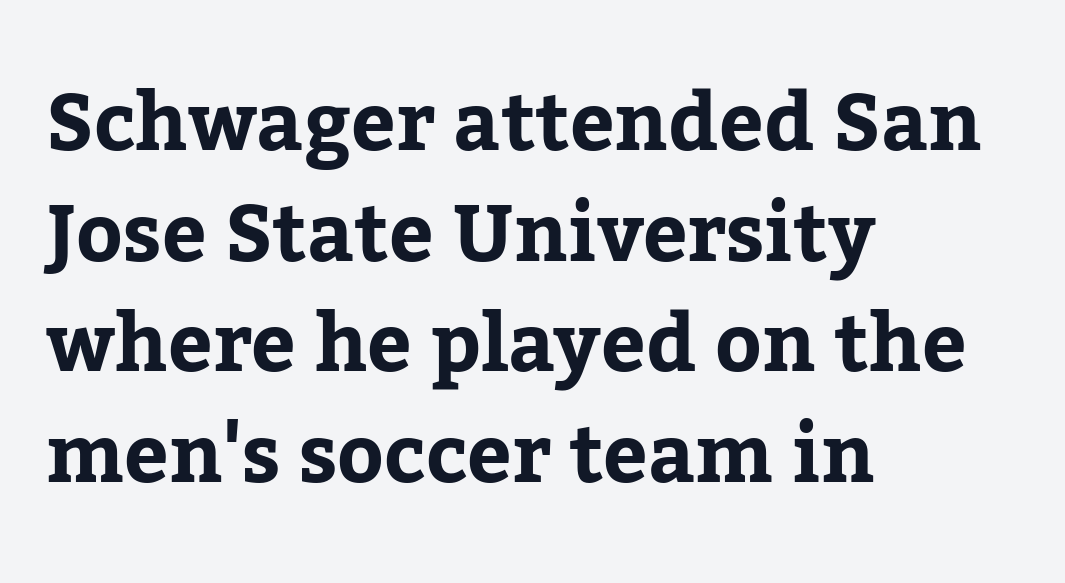
Posture: straight, roman, zero tilt. The font is running at its bold setting. Where is the straight margin? On the left. This rendering leaves character spacing at its baseline value.
